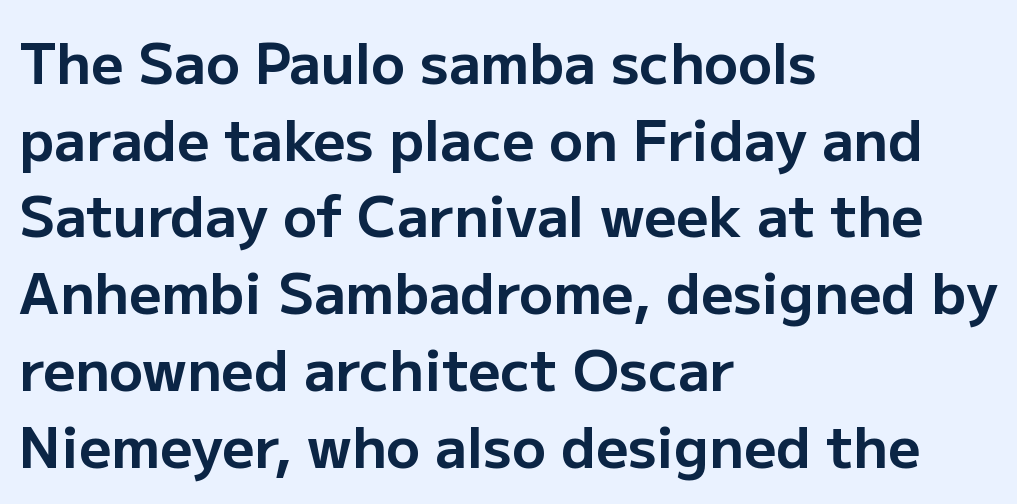
Q: Is the text bold? A: Yes.
Q: Is the text italic (slanted)? A: No, it is upright.
Q: Is the typeface a serif or a sans-serif typeface? A: Sans-serif.
Q: Is the text underlined? A: No.
Q: How is the paragraph aligned? A: Left-aligned.
Q: Is the spacing between letters normal or unusually wide? A: Normal.
Q: Is the spacing between lines tight, normal or loose? A: Normal.
Q: Width (condensed, normal, or wide)? A: Normal.
Q: Stroke contrast? A: Low.
Q: x-height? A: Medium.
Q: Monospaced? A: No.
